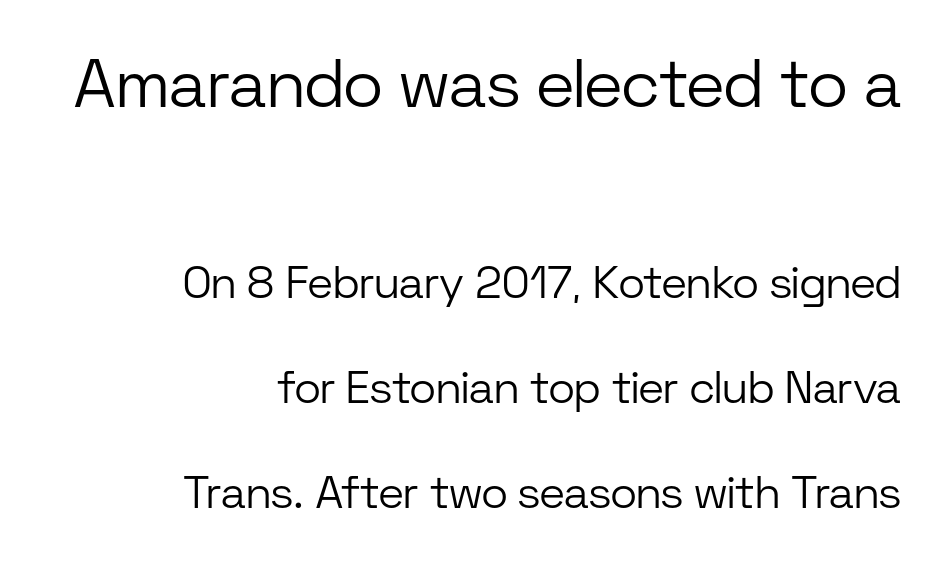
The image shows 68 px light sans-serif type, upright; set right-aligned, loose line spacing (2.33x), normal letter spacing, not underlined; the first (top) block is 1.51x larger; low stroke contrast and a medium x-height.
